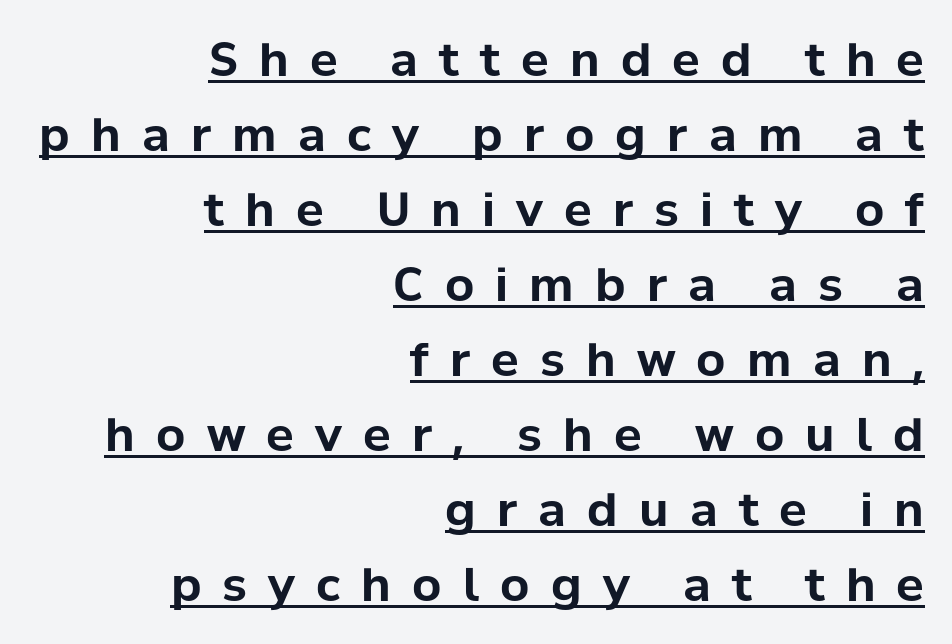
The image shows 46 px bold sans-serif type, upright; set right-aligned, normal line spacing (1.63x), unusually wide letter spacing (+0.46 em), underlined; low stroke contrast and a medium x-height.
